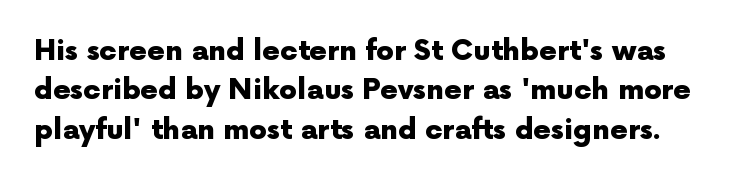
{"serif": "no", "italic": "no", "bold": "yes", "weight": "heavy", "width": "normal", "x_height": "medium", "monospaced": "no", "underline": "no", "line_spacing": "normal", "line_spacing_ratio": 1.41, "letter_spacing": "normal", "letter_spacing_em": 0.0, "glyph_px": 28}
